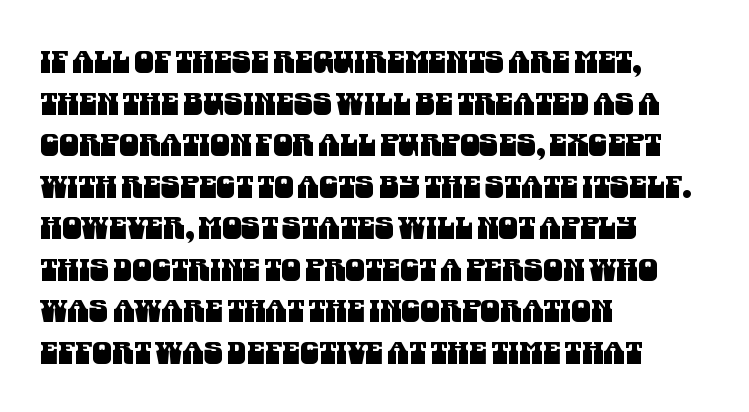
The image shows 31 px condensed sans-serif type; set left-aligned, normal line spacing (1.34x), normal letter spacing, not underlined; medium stroke contrast and a large x-height.
